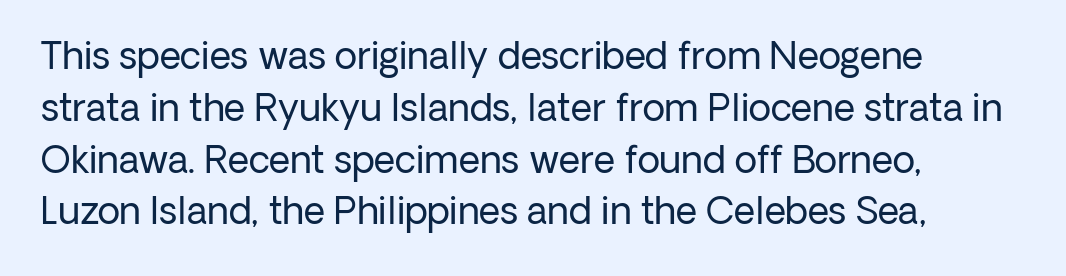
The image shows 37 px regular-weight sans-serif type, upright; set left-aligned, normal line spacing (1.4x), normal letter spacing, not underlined; low stroke contrast and a medium x-height.
